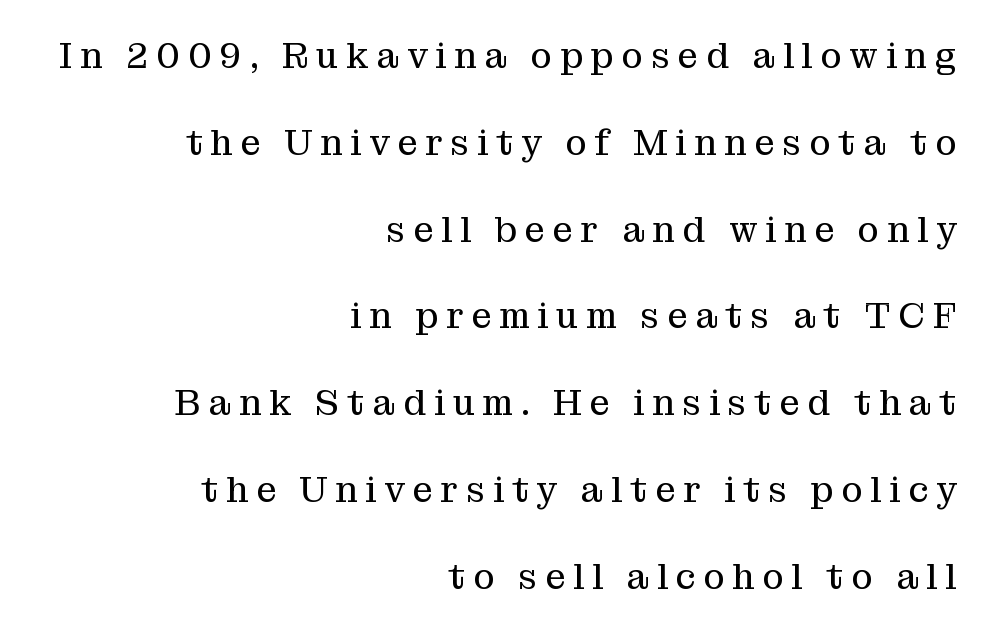
Q: Is the text bold? A: No.
Q: Is the text italic (slanted)? A: No, it is upright.
Q: Is the typeface a serif or a sans-serif typeface? A: Serif.
Q: Is the text underlined? A: No.
Q: How is the paragraph aligned? A: Right-aligned.
Q: Is the spacing between letters normal or unusually wide? A: Unusually wide.
Q: Is the spacing between lines tight, normal or loose? A: Loose.
Q: Width (condensed, normal, or wide)? A: Normal.
Q: Stroke contrast? A: Medium.
Q: x-height? A: Medium.
Q: Monospaced? A: No.
